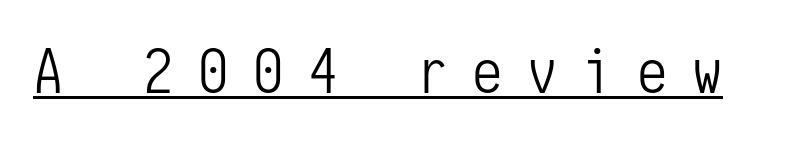
{"serif": "no", "italic": "no", "bold": "no", "weight": "light", "width": "condensed", "stroke_contrast": "low", "x_height": "medium", "monospaced": "yes", "underline": "yes", "letter_spacing": "wide", "letter_spacing_em": 0.4, "glyph_px": 61}
